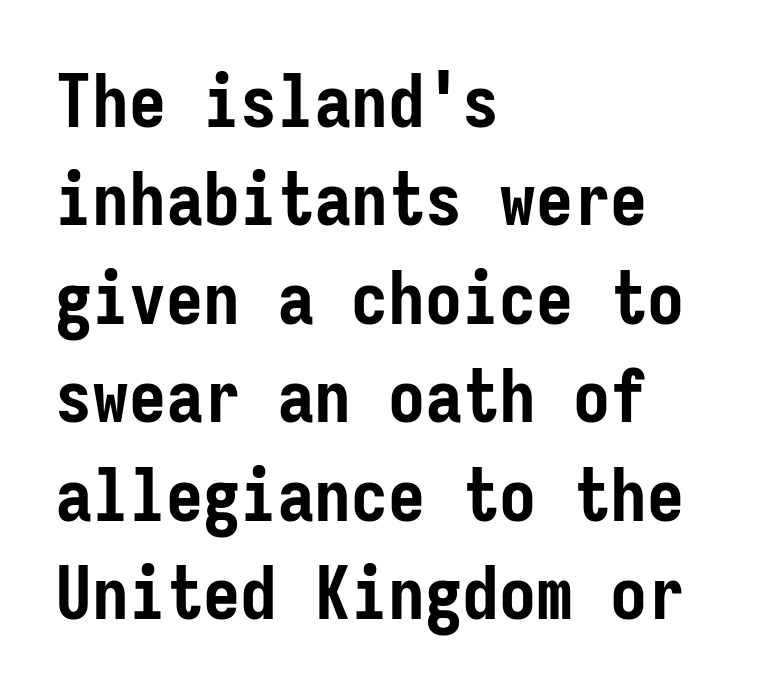
The typesetting leans heavy: a genuine bold. The paragraph has a hard left edge and a soft right edge. Default kerning and tracking; the words read as compact shapes. Whoever set this chose a conventional vertical rhythm. Check the space under the baseline: it is left empty. Spacing verdict: monospaced, one width for all characters.
